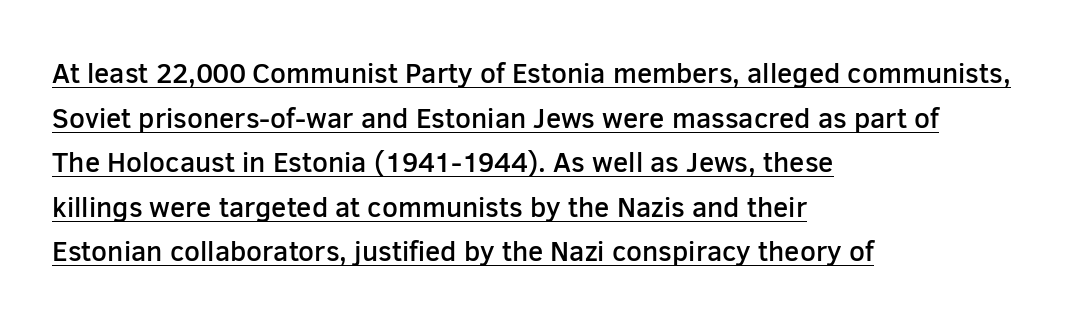
{"serif": "no", "italic": "no", "bold": "semi", "weight": "semibold", "width": "normal", "stroke_contrast": "low", "x_height": "medium", "monospaced": "no", "underline": "yes", "align": "left", "line_spacing": "normal", "line_spacing_ratio": 1.59, "letter_spacing": "normal", "letter_spacing_em": 0.0, "glyph_px": 28}
